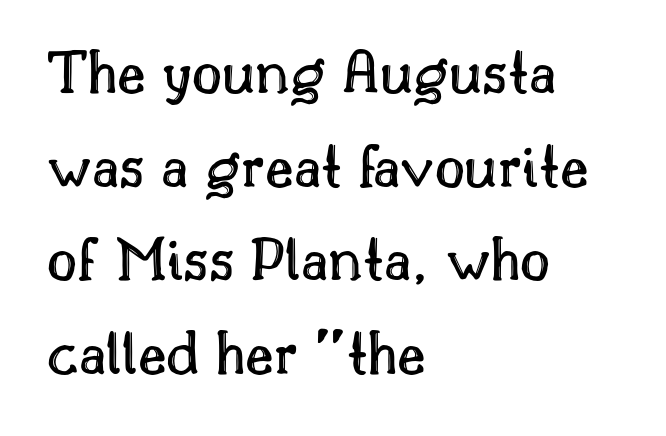
Every character sits straight up, as roman type does. The space between consecutive lines is moderate. Unmarked baselines from the first word to the last. Observe the ordinary spacing: letters are neighbours, not strangers. Looks like regular typesetting: each glyph gets only the width it needs. Casual observation: everything's shoved over to the left.
